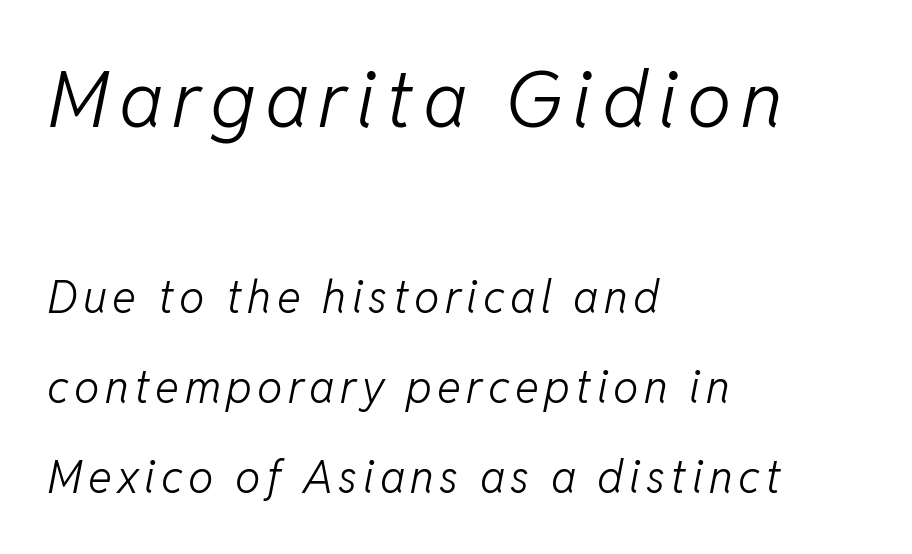
{"italic": "yes", "lean": "right", "slant_degrees": 11, "bold": "no", "weight": "light", "width": "normal", "stroke_contrast": "low", "x_height": "medium", "monospaced": "no", "underline": "no", "align": "left", "line_spacing": "loose", "line_spacing_ratio": 1.99, "larger_block": "first", "size_ratio": 1.76, "glyph_px": 79}
